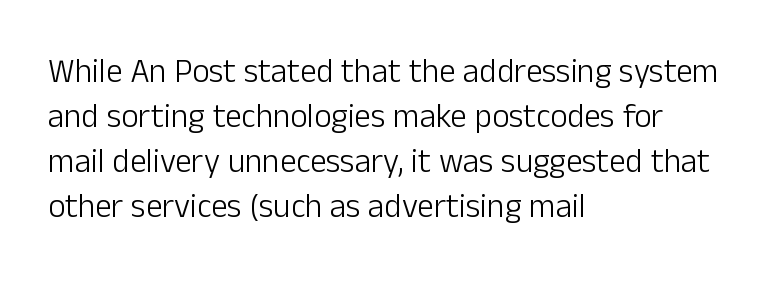
Quick note: underline off. Posture: straight, roman, zero tilt. You could call the tracking neutral — neither tight nor loose. The strokes carry an ordinary text weight at most.
